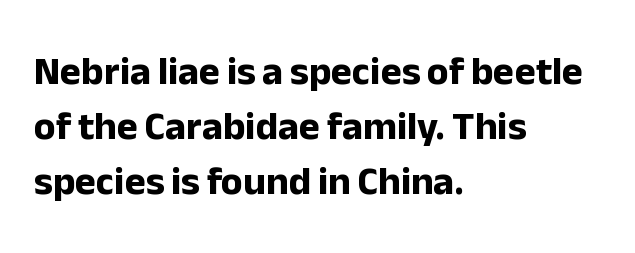
{"serif": "no", "italic": "no", "bold": "yes", "weight": "bold", "width": "normal", "stroke_contrast": "low", "x_height": "medium", "monospaced": "no", "underline": "no", "align": "left", "line_spacing": "normal", "line_spacing_ratio": 1.37, "letter_spacing": "normal", "letter_spacing_em": 0.0, "glyph_px": 40}
